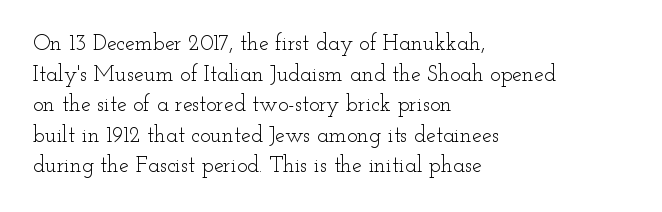
The image shows 22 px text type, upright; set left-aligned, normal line spacing (1.39x), normal letter spacing, not underlined.
